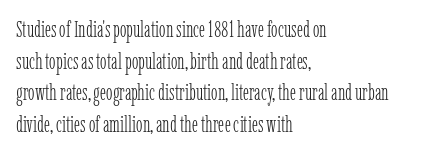
{"italic": "no", "bold": "no", "underline": "no", "align": "left", "line_spacing": "normal", "line_spacing_ratio": 1.44, "letter_spacing": "normal", "letter_spacing_em": 0.0, "glyph_px": 22}
